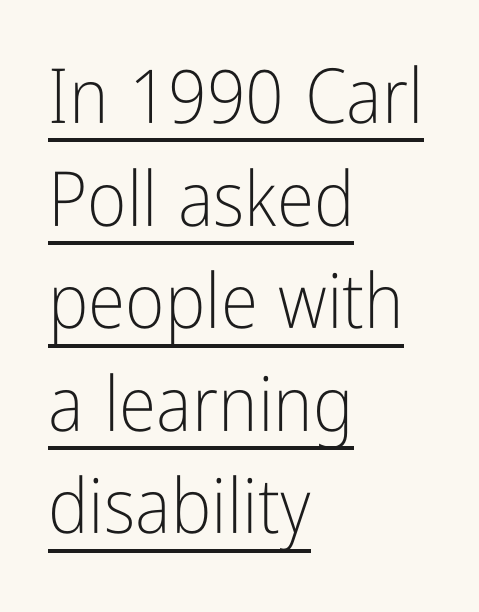
{"serif": "no", "italic": "no", "bold": "no", "weight": "light", "width": "condensed", "stroke_contrast": "low", "x_height": "medium", "monospaced": "no", "underline": "yes", "align": "left", "line_spacing": "normal", "line_spacing_ratio": 1.35, "letter_spacing": "normal", "letter_spacing_em": 0.0, "glyph_px": 76}
